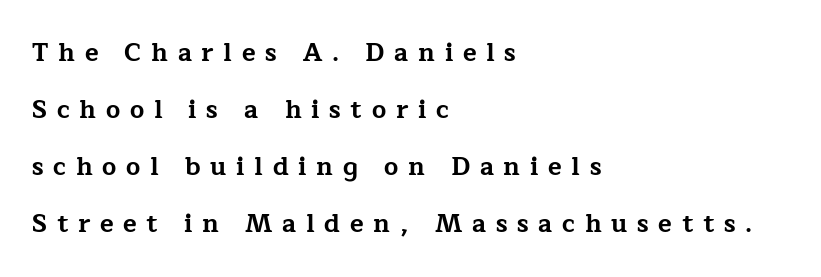
The rendering anchors every line to the left-hand side. Strokes here are thick enough to call this a true bold. The lines are spread far apart with generous leading. A clean baseline with only descenders dipping below it. Tall strokes in this sample are plumb rather than angled.
